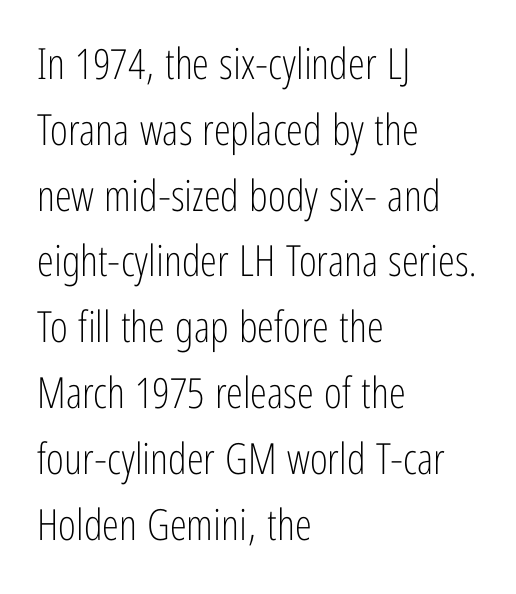
Note the varied advance widths — an 'i' is clearly narrower than an 'm'. A typesetter would label this face a sans. The typesetting does not lean heavy: it is not bold. Type without underlining. The type is set solid horizontally, with unmodified tracking. The font's upright variant was chosen for this text.
